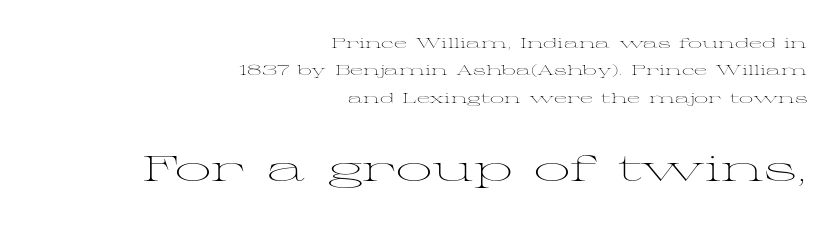
The type family on display is of the serif kind. A quiet, ordinary-to-light weight characterises the typeface. Loosely led — the rows are spread out. Does the copy run flush right? Yes — the right margin is perfectly even.
